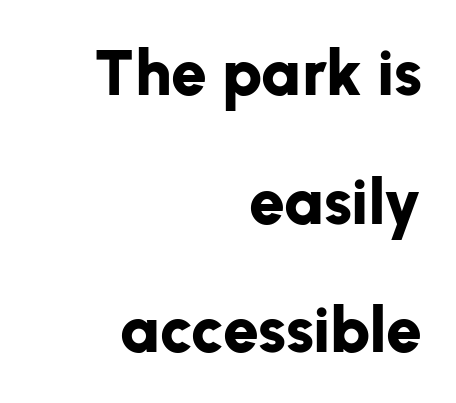
The image shows 64 px bold sans-serif type, upright; set right-aligned, loose line spacing (2.01x), normal letter spacing, not underlined; low stroke contrast and a medium x-height.
